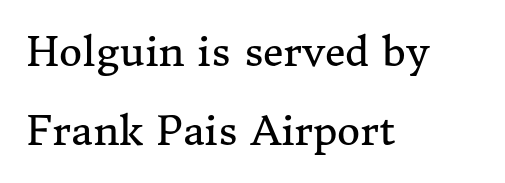
The image shows 40 px regular-weight serif type, upright; set left-aligned, loose line spacing (1.98x), normal letter spacing, not underlined; medium stroke contrast and a medium x-height.
